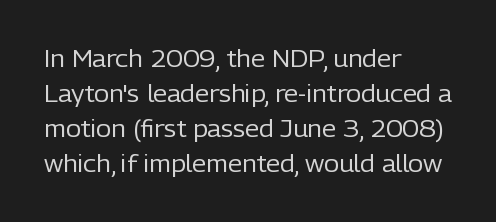
{"italic": "no", "bold": "no", "underline": "no", "align": "left", "line_spacing": "normal", "line_spacing_ratio": 1.52, "letter_spacing": "normal", "letter_spacing_em": 0.0, "glyph_px": 23}
